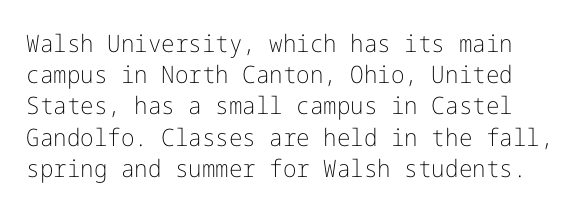
The passage shown is not underscored anywhere. Vertical stems look standard width or narrower in stroke. This sample uses plain, unmodified letter spacing. This is roman type, the default non-slanted kind. Students, observe: this is what conventionally led text looks like.
